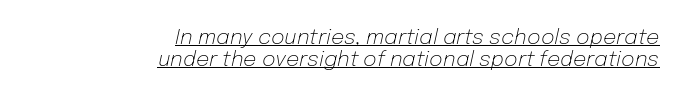
{"italic": "yes", "lean": "right", "slant_degrees": 12, "bold": "no", "underline": "yes", "align": "right", "line_spacing": "tight", "line_spacing_ratio": 1.06, "letter_spacing": "normal", "letter_spacing_em": 0.0, "glyph_px": 21}
